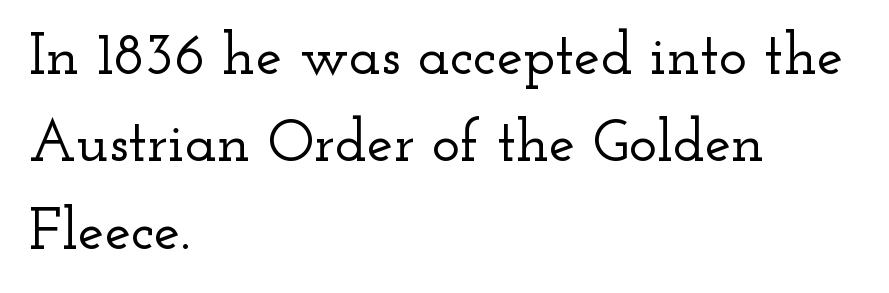
Here the designer chose a conventional face with non-uniform glyph widths. Here the glyphs are tracked normally, forming tight word shapes. Vertical strokes here are truly vertical. The vertical gap from one line to the next is medium. The type family on display is of the serif kind.
